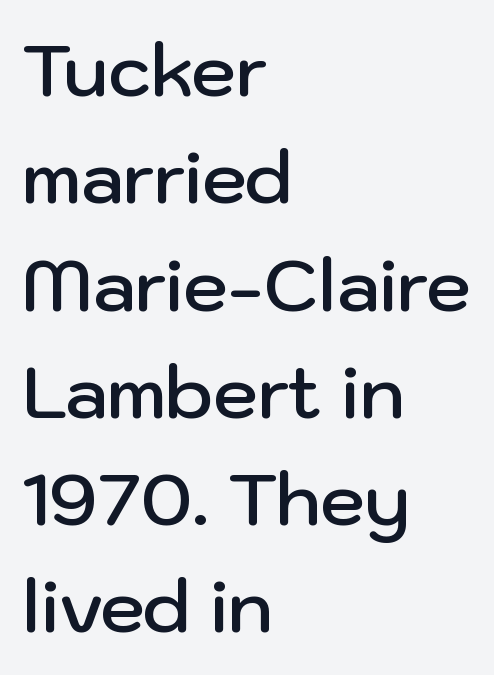
Weight: semibold (demi). You could not count columns in this text — the font is proportionally spaced. Is there much room between lines? A standard amount, neither cramped nor airy. Layout note: lines flush left. Ascenders rise straight up at ninety degrees. The tracking reads as untouched default to a designer's eye.
